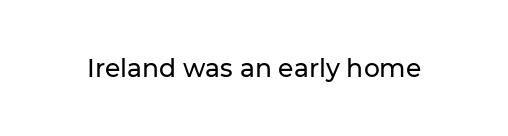
If you drew a line through each stem, it would be perfectly vertical. Characters follow at the spacing the type designer built in. The words here are not underlined.
